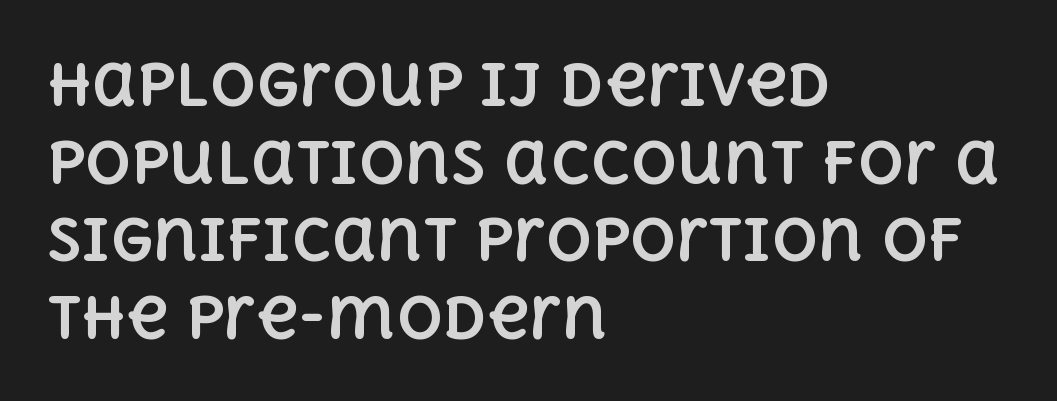
The string is rendered with underlining switched off. Line starts are locked; line ends wander. Pretty heavy lettering here — definitely bold. The type sits square on the baseline with zero lean. Looks like regular typesetting: each glyph gets only the width it needs. Reading down the column, the eye jumps a familiar distance to each next line.
